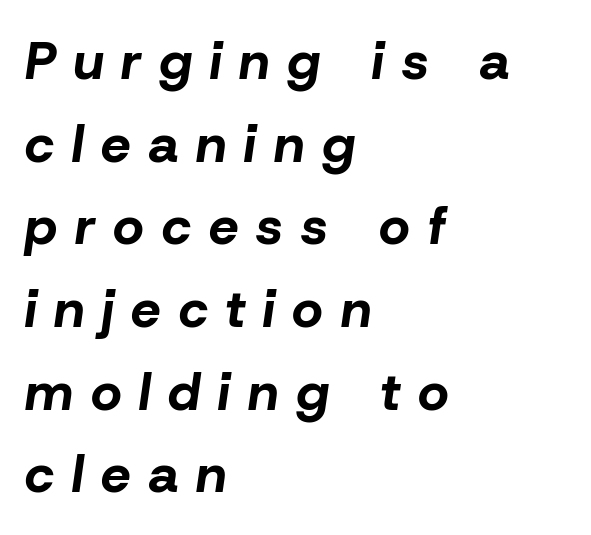
{"italic": "yes", "lean": "right", "slant_degrees": 8, "bold": "yes", "weight": "bold", "width": "normal", "stroke_contrast": "low", "x_height": "medium", "monospaced": "no", "underline": "no", "align": "left", "line_spacing": "normal", "line_spacing_ratio": 1.56, "letter_spacing": "wide", "letter_spacing_em": 0.34, "glyph_px": 53}
